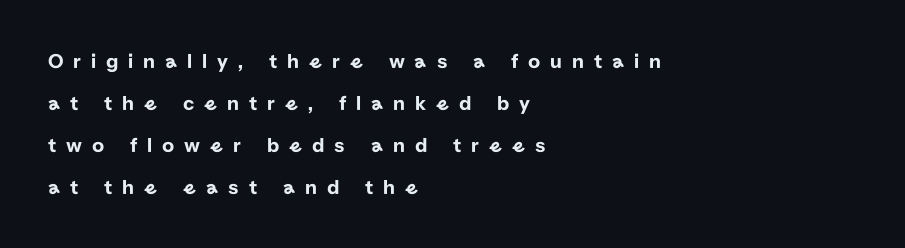
The image shows 21 px text type, upright; set left-aligned, loose line spacing (2.0x), unusually wide letter spacing (+0.47 em), not underlined.
